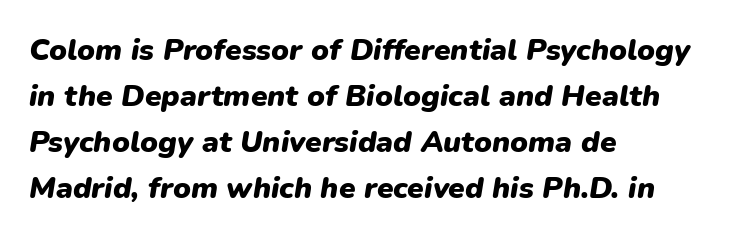
The space between consecutive lines is moderate. The lines are quadded left. Varying glyph widths throughout — classic text-font behaviour. Unmarked baselines from the first word to the last. The font's italic variant was chosen for this text. Tracking value appears to be zero — textbook default spacing.
